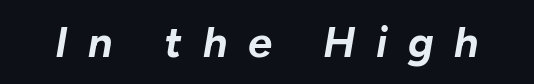
Q: Is the text bold? A: Yes.
Q: Is the text italic (slanted)? A: Yes, it leans right by about 10 degrees.
Q: Is the text underlined? A: No.
Q: Is the spacing between letters normal or unusually wide? A: Unusually wide.
Q: Width (condensed, normal, or wide)? A: Normal.
Q: Stroke contrast? A: Low.
Q: x-height? A: Medium.
Q: Monospaced? A: No.
